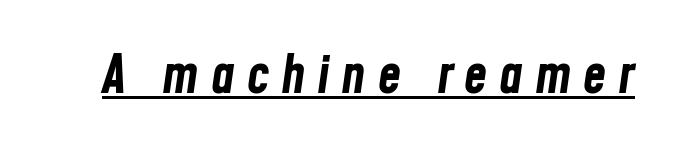
The image shows 53 px bold, condensed type, italic (leaning right); set unusually wide letter spacing (+0.22 em), underlined; low stroke contrast and a medium x-height.
